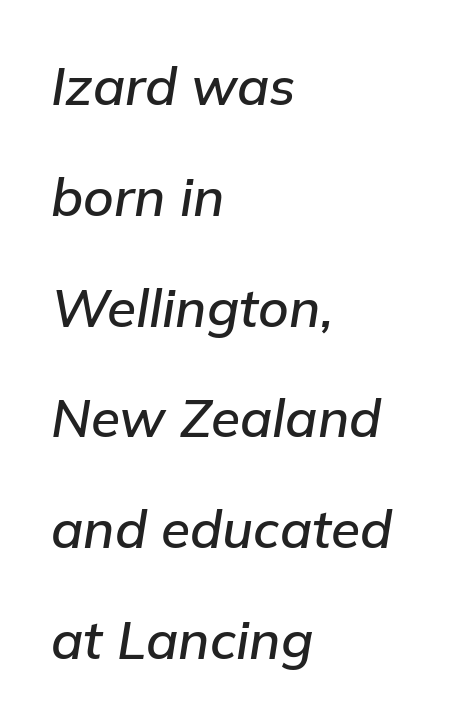
The image shows 53 px text type, italic (leaning right); set left-aligned, loose line spacing (2.09x), normal letter spacing, not underlined; low stroke contrast and a medium x-height.
